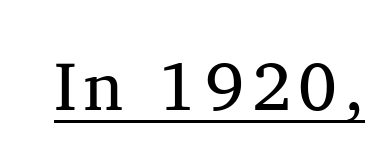
{"serif": "yes", "italic": "no", "bold": "no", "weight": "regular", "width": "normal", "stroke_contrast": "medium", "x_height": "medium", "monospaced": "no", "underline": "yes", "glyph_px": 69}
